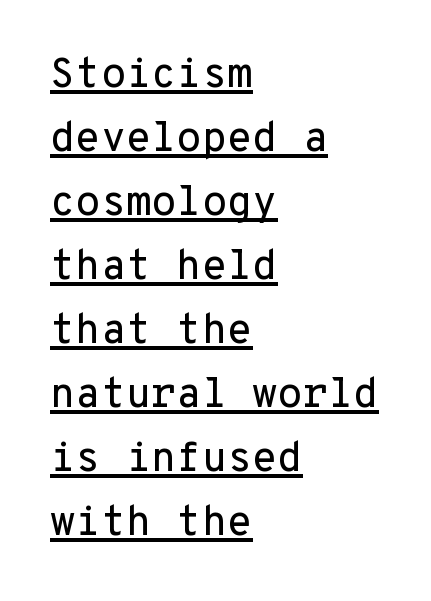
Q: Is the text italic (slanted)? A: No, it is upright.
Q: Is the typeface a serif or a sans-serif typeface? A: Sans-serif.
Q: Is the text underlined? A: Yes.
Q: How is the paragraph aligned? A: Left-aligned.
Q: Is the spacing between letters normal or unusually wide? A: Normal.
Q: Is the spacing between lines tight, normal or loose? A: Normal.
Q: Width (condensed, normal, or wide)? A: Normal.
Q: Stroke contrast? A: Low.
Q: x-height? A: Medium.
Q: Monospaced? A: Yes.
